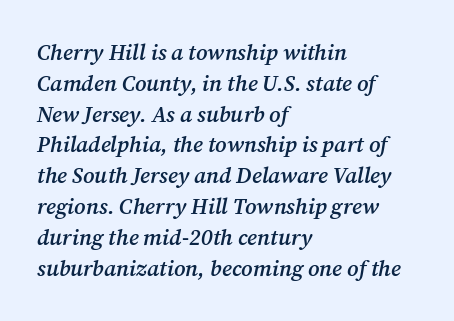
{"italic": "yes", "lean": "right", "slant_degrees": 12, "bold": "semi", "underline": "no", "align": "left", "line_spacing": "normal", "line_spacing_ratio": 1.4, "letter_spacing": "normal", "letter_spacing_em": 0.0, "glyph_px": 22}
